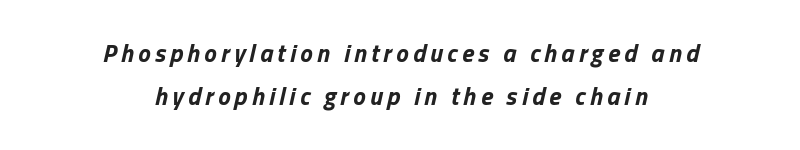
If you folded the block vertically in half, each line would mirror itself in length. There's an unmistakable incline to the writing here. Unmarked baselines from the first word to the last. As a designer I'd log this as weight 700, bold.
